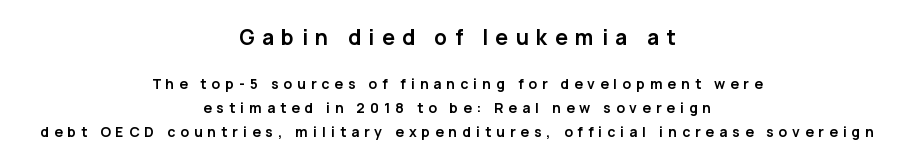
Vertical spacing — default. Underlining? Definitely not there. Does the weight exceed regular? Yes, all the way to bold. Note: larger setting up top, smaller setting below.
